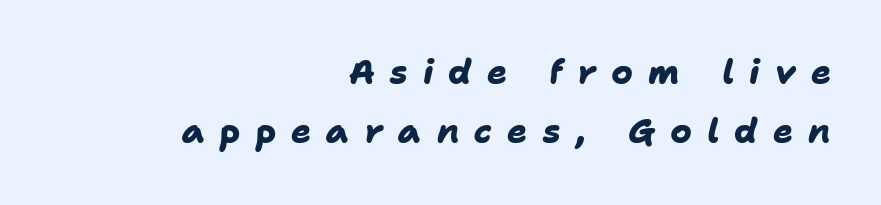
The image shows 33 px heavy sans-serif type; set right-aligned, line spacing 1.79x, unusually wide letter spacing (+0.46 em), not underlined; low stroke contrast and a medium x-height.
